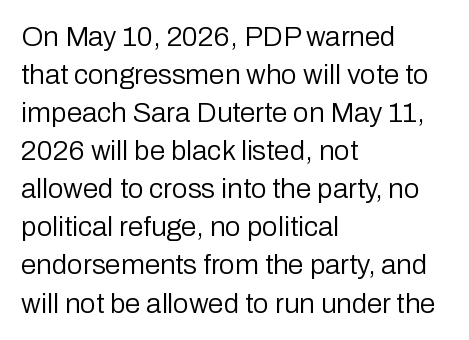
The face used here is rendered with its standard letterfit. Every character sits straight up, as roman type does. Baseline-to-baseline distance is the conventional proportion of letter height. These glyphs show unthickened strokes, regular width or finer. This is sans-serif lettering, the kind often seen on screens and signage. Check the space under the baseline: it is left empty.
